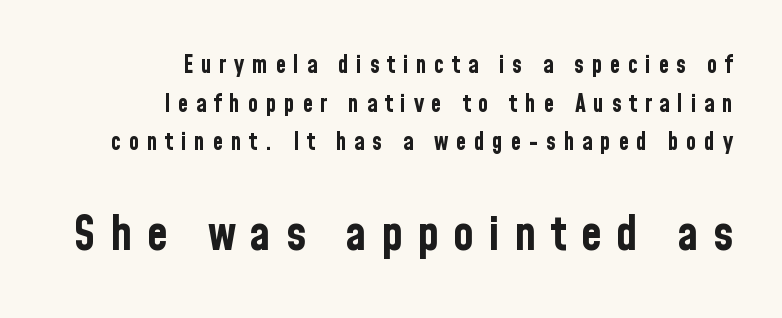
Bold? Absolutely — the strokes are thick and heavy. This sample has the flowing, uneven cadence of proportional lettering. One glance says typical: line gaps are just what's usual. In terms of letterspacing, this is a distinctly airy, spread setting. Teacher's note: observe the even right margin — that is flush-right alignment. Observe the absence of serifs on each vertical stroke in this sample.
